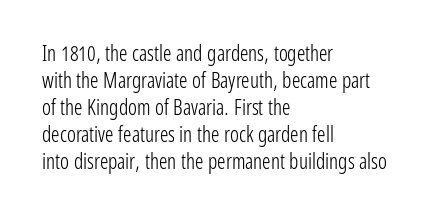
These lines keep a tight, regular rhythm from letter to letter. The rows are spaced the way most documents space them. Nothing heavy about these letters — not bold at all. A roman cut, with each character standing at attention. Check under the words: just untouched page. All the whitespace from short lines collects on the right.
